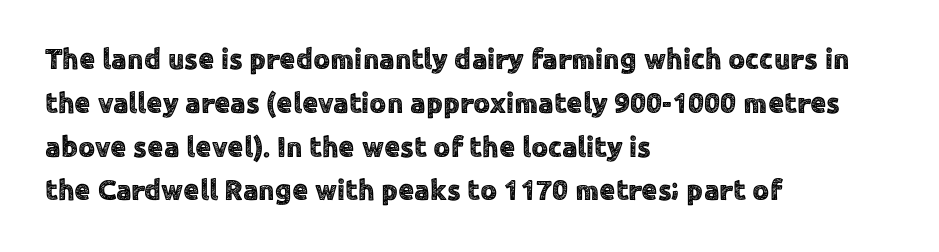
Q: Is the text italic (slanted)? A: No, it is upright.
Q: Is the typeface a serif or a sans-serif typeface? A: Sans-serif.
Q: Is the text underlined? A: No.
Q: How is the paragraph aligned? A: Left-aligned.
Q: Is the spacing between letters normal or unusually wide? A: Normal.
Q: Is the spacing between lines tight, normal or loose? A: Normal.
Q: Width (condensed, normal, or wide)? A: Normal.
Q: x-height? A: Medium.
Q: Monospaced? A: No.
